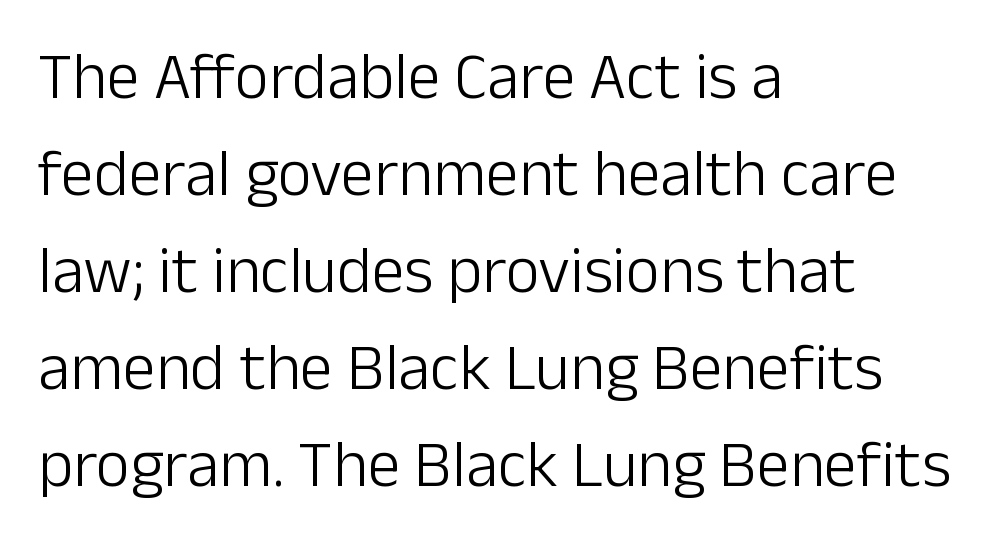
The image shows 66 px light sans-serif type, upright; set left-aligned, normal line spacing (1.47x), normal letter spacing, not underlined; low stroke contrast and a medium x-height.
